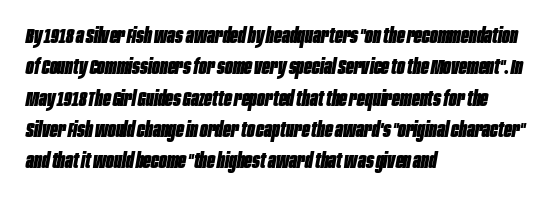
Q: Is the text bold? A: Yes.
Q: Is the text italic (slanted)? A: Yes, it leans right by about 10 degrees.
Q: Is the text underlined? A: No.
Q: How is the paragraph aligned? A: Left-aligned.
Q: Is the spacing between letters normal or unusually wide? A: Normal.
Q: Is the spacing between lines tight, normal or loose? A: Normal.
